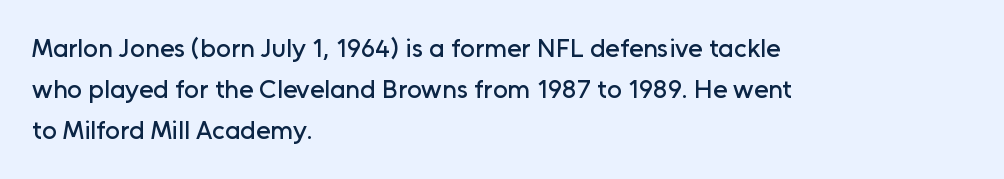
Descenders hang freely into open space. The font's upright variant was chosen for this text. Alignment: flush left. Leading: standard. The letterforms sit shoulder to shoulder at normal distance.
